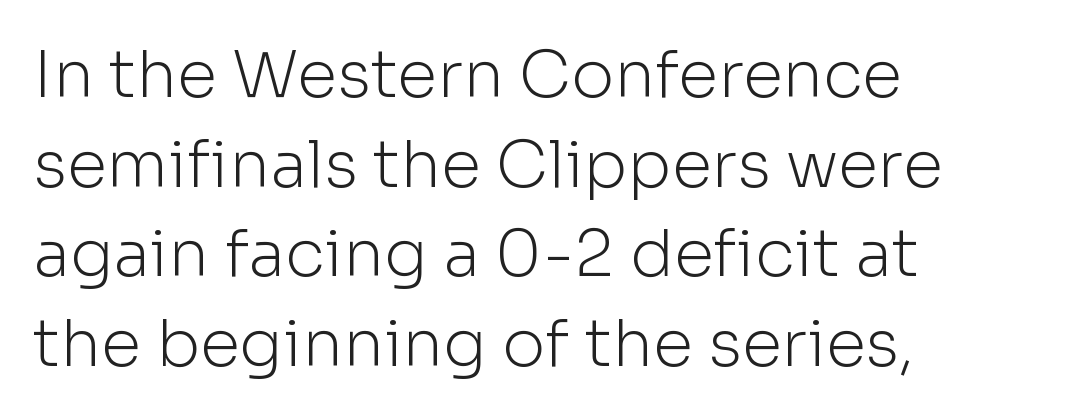
Posture: vertical. The passage is arranged the way most books set body copy — flush left. Standard letterfit; no display-style spreading of the glyphs. Note the varied advance widths — an 'i' is clearly narrower than an 'm'.
